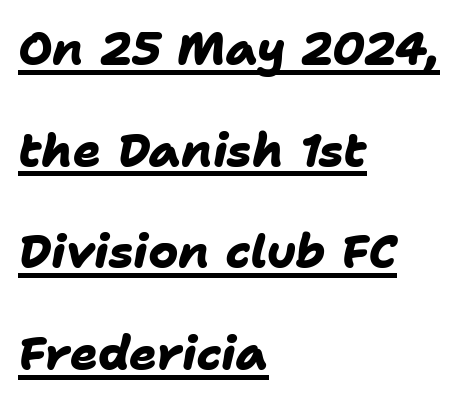
The image shows 46 px heavy sans-serif type; set left-aligned, loose line spacing (2.21x), normal letter spacing, underlined; low stroke contrast and a medium x-height.
